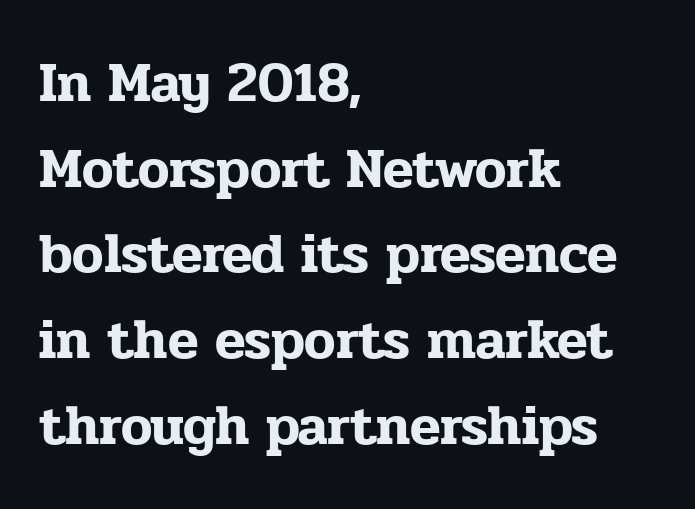
Q: Is the text italic (slanted)? A: No, it is upright.
Q: Is the typeface a serif or a sans-serif typeface? A: Serif.
Q: Is the text underlined? A: No.
Q: How is the paragraph aligned? A: Left-aligned.
Q: Is the spacing between letters normal or unusually wide? A: Normal.
Q: Is the spacing between lines tight, normal or loose? A: Normal.
Q: Width (condensed, normal, or wide)? A: Normal.
Q: Stroke contrast? A: Low.
Q: x-height? A: Medium.
Q: Monospaced? A: No.
